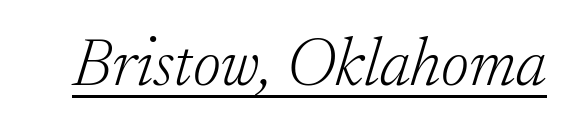
Q: Is the text bold? A: No.
Q: Is the text italic (slanted)? A: Yes, it leans right by about 17 degrees.
Q: Is the typeface a serif or a sans-serif typeface? A: Serif.
Q: Is the text underlined? A: Yes.
Q: Is the spacing between letters normal or unusually wide? A: Normal.
Q: Width (condensed, normal, or wide)? A: Normal.
Q: Stroke contrast? A: Low.
Q: x-height? A: Small.
Q: Monospaced? A: No.
